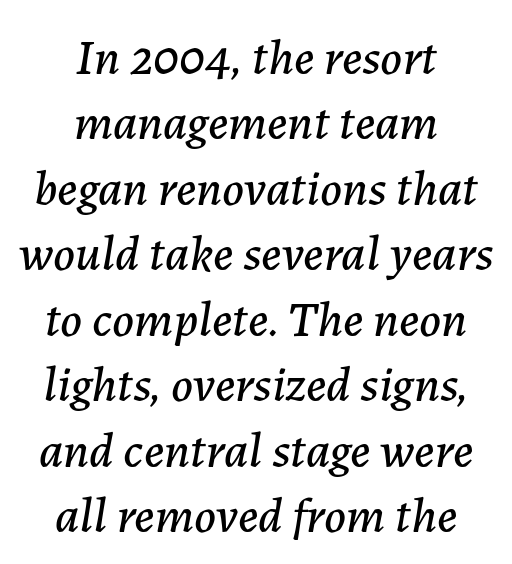
The image shows 50 px text type, italic (leaning right); set centered, normal line spacing (1.31x), normal letter spacing, not underlined; low stroke contrast and a medium x-height.
